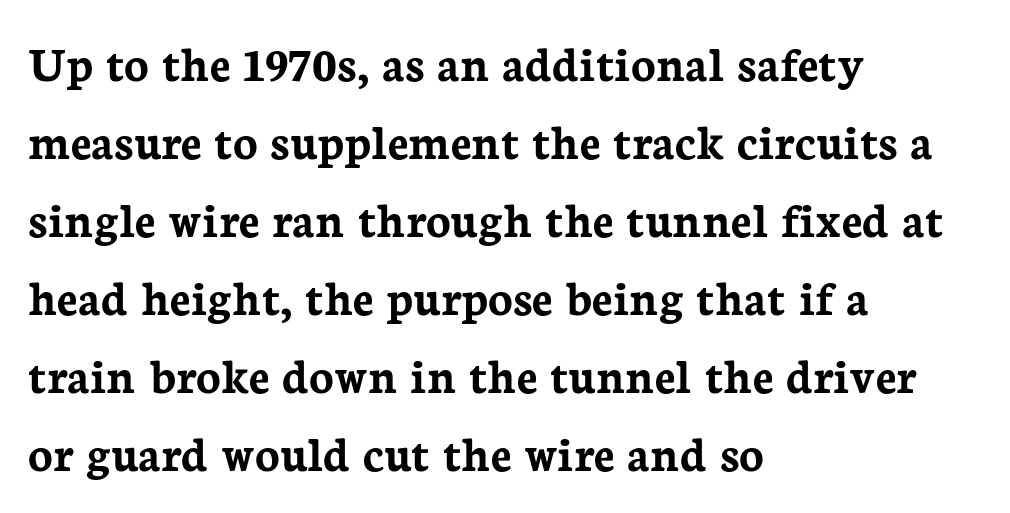
Q: Is the text bold? A: Yes.
Q: Is the text italic (slanted)? A: No, it is upright.
Q: Is the typeface a serif or a sans-serif typeface? A: Serif.
Q: Is the text underlined? A: No.
Q: How is the paragraph aligned? A: Left-aligned.
Q: Is the spacing between letters normal or unusually wide? A: Normal.
Q: Is the spacing between lines tight, normal or loose? A: Normal.
Q: Width (condensed, normal, or wide)? A: Normal.
Q: Stroke contrast? A: Low.
Q: x-height? A: Medium.
Q: Monospaced? A: No.
